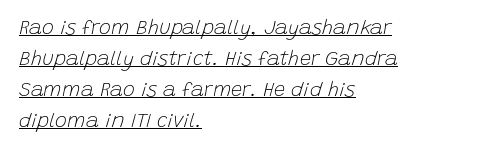
Q: Is the text bold? A: No.
Q: Is the text italic (slanted)? A: Yes, it leans right by about 15 degrees.
Q: Is the text underlined? A: Yes.
Q: How is the paragraph aligned? A: Left-aligned.
Q: Is the spacing between letters normal or unusually wide? A: Normal.
Q: Is the spacing between lines tight, normal or loose? A: Normal.
